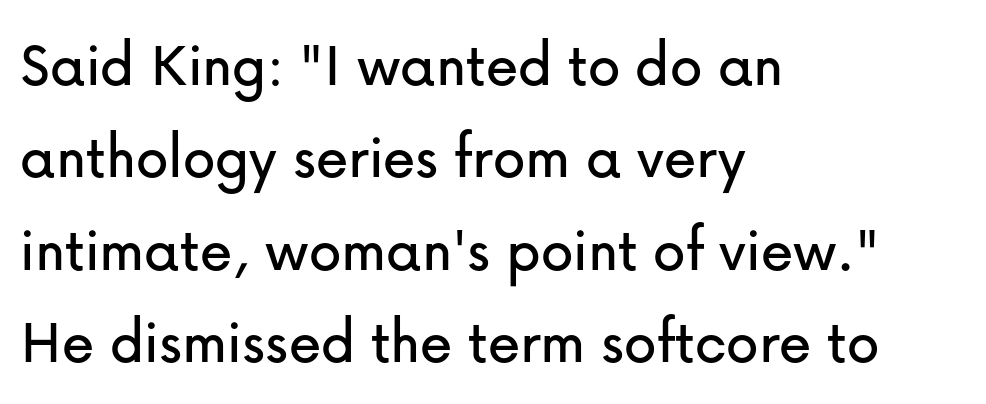
This rendering employs a face without finishing strokes, i.e., a sans-serif. Here the designer chose a conventional face with non-uniform glyph widths. If you drew a line through each stem, it would be perfectly vertical. Anything drawn beneath the words? Only blank space. Normally led — the rows are evenly, conventionally spaced.
